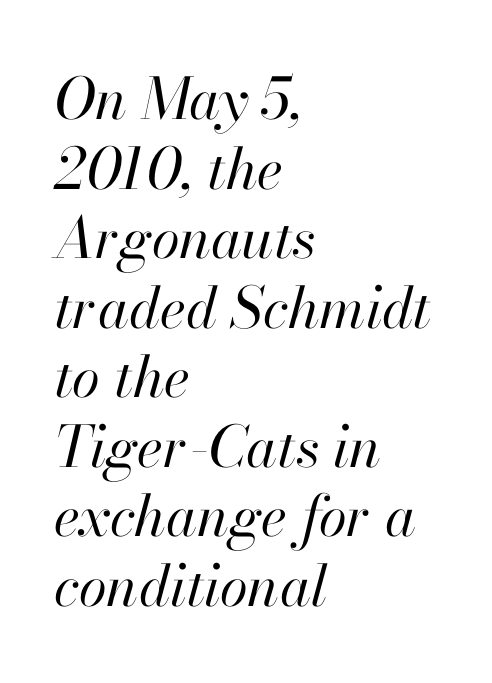
Q: Is the text bold? A: No.
Q: Is the text italic (slanted)? A: Yes, it leans right by about 13 degrees.
Q: Is the text underlined? A: No.
Q: How is the paragraph aligned? A: Left-aligned.
Q: Is the spacing between letters normal or unusually wide? A: Normal.
Q: Width (condensed, normal, or wide)? A: Normal.
Q: Stroke contrast? A: High.
Q: x-height? A: Small.
Q: Monospaced? A: No.
